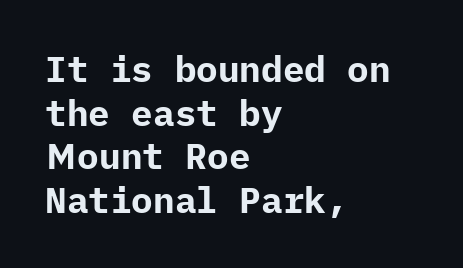
Q: Is the text bold? A: Yes.
Q: Is the text italic (slanted)? A: No, it is upright.
Q: Is the typeface a serif or a sans-serif typeface? A: Sans-serif.
Q: Is the text underlined? A: No.
Q: How is the paragraph aligned? A: Left-aligned.
Q: Is the spacing between letters normal or unusually wide? A: Normal.
Q: Width (condensed, normal, or wide)? A: Normal.
Q: Stroke contrast? A: Low.
Q: x-height? A: Medium.
